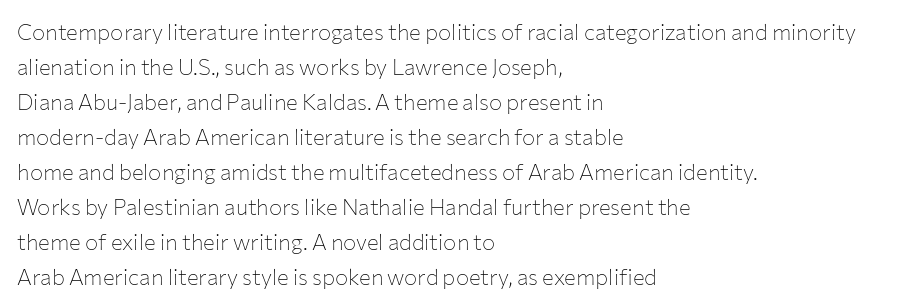
Every stem runs plumb, perpendicular to the baseline. Ink coverage per letter is moderate at most. Does extra space separate the letters? No, they use regular spacing. Line starts are locked; line ends wander. If you measured baseline to baseline, you'd find a middling distance.
